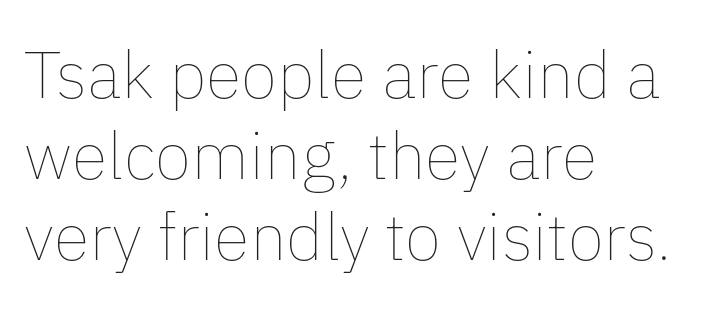
The image shows 66 px thin type, upright; set left-aligned, line spacing 1.23x, normal letter spacing, not underlined; low stroke contrast and a medium x-height.
